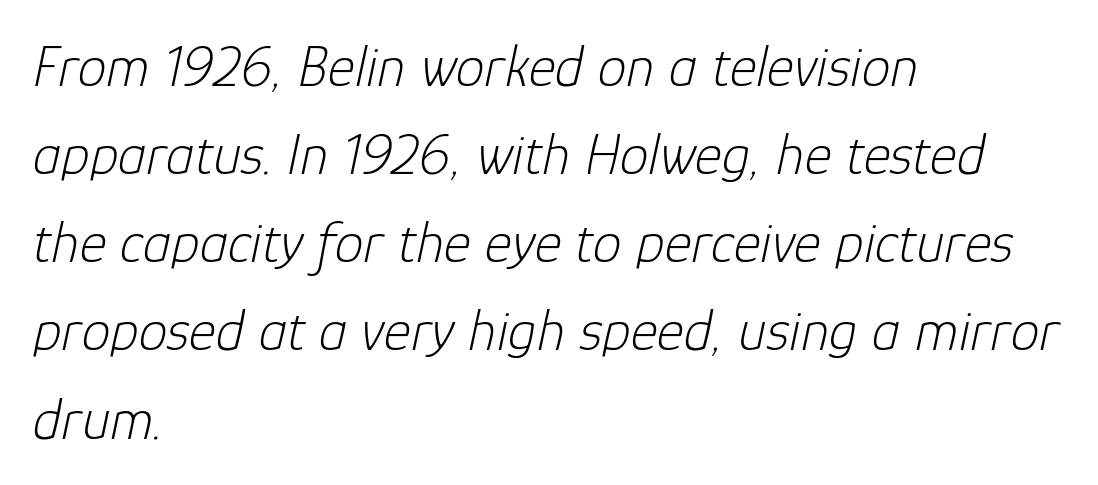
Q: Is the text bold? A: No.
Q: Is the text italic (slanted)? A: Yes, it leans right by about 12 degrees.
Q: Is the text underlined? A: No.
Q: How is the paragraph aligned? A: Left-aligned.
Q: Is the spacing between letters normal or unusually wide? A: Normal.
Q: Is the spacing between lines tight, normal or loose? A: Normal.
Q: Width (condensed, normal, or wide)? A: Normal.
Q: Stroke contrast? A: Low.
Q: x-height? A: Medium.
Q: Monospaced? A: No.
